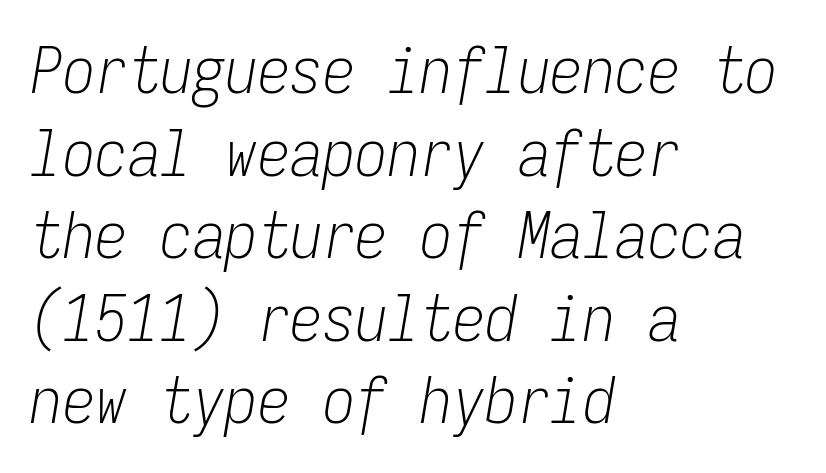
Q: Is the text bold? A: No.
Q: Is the text italic (slanted)? A: Yes, it leans right by about 9 degrees.
Q: Is the text underlined? A: No.
Q: How is the paragraph aligned? A: Left-aligned.
Q: Is the spacing between letters normal or unusually wide? A: Normal.
Q: Is the spacing between lines tight, normal or loose? A: Normal.
Q: Width (condensed, normal, or wide)? A: Condensed.
Q: Stroke contrast? A: Low.
Q: x-height? A: Medium.
Q: Monospaced? A: Yes.
